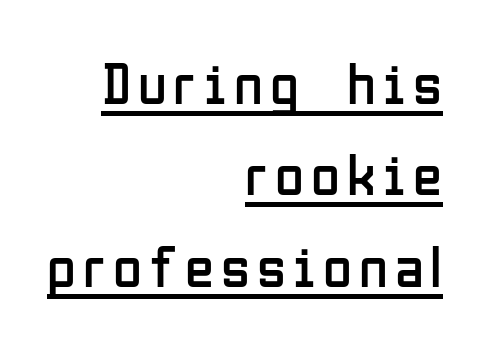
{"serif": "no", "italic": "no", "bold": "no", "weight": "regular", "width": "condensed", "stroke_contrast": "low", "x_height": "medium", "monospaced": "no", "underline": "yes", "align": "right", "line_spacing": "normal", "line_spacing_ratio": 1.55, "glyph_px": 59}
